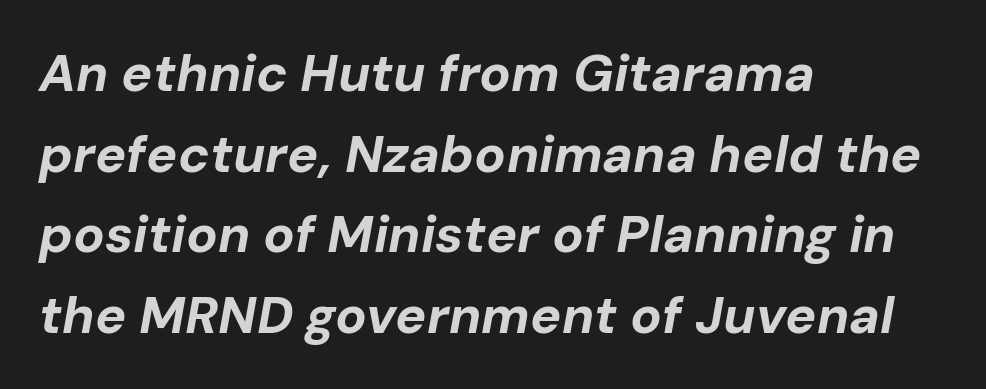
The image shows 52 px bold type, italic (leaning right); set left-aligned, normal line spacing (1.55x), normal letter spacing, not underlined; low stroke contrast and a medium x-height.
